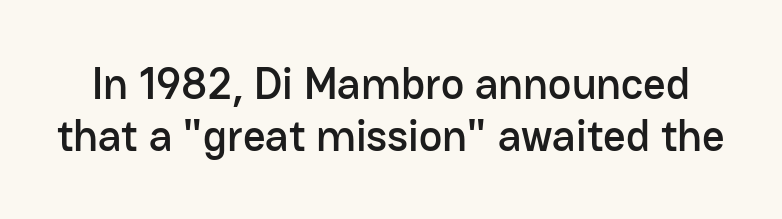
Q: Is the text italic (slanted)? A: No, it is upright.
Q: Is the typeface a serif or a sans-serif typeface? A: Sans-serif.
Q: Is the text underlined? A: No.
Q: Is the spacing between letters normal or unusually wide? A: Normal.
Q: Width (condensed, normal, or wide)? A: Normal.
Q: Stroke contrast? A: Low.
Q: x-height? A: Medium.
Q: Monospaced? A: No.
